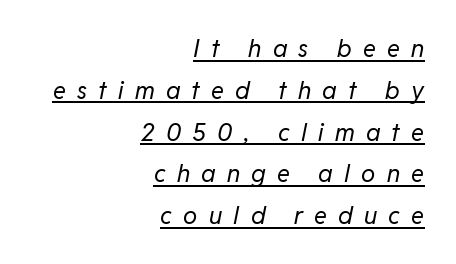
Q: Is the text bold? A: No.
Q: Is the text italic (slanted)? A: Yes, it leans right by about 11 degrees.
Q: Is the text underlined? A: Yes.
Q: How is the paragraph aligned? A: Right-aligned.
Q: Is the spacing between letters normal or unusually wide? A: Unusually wide.
